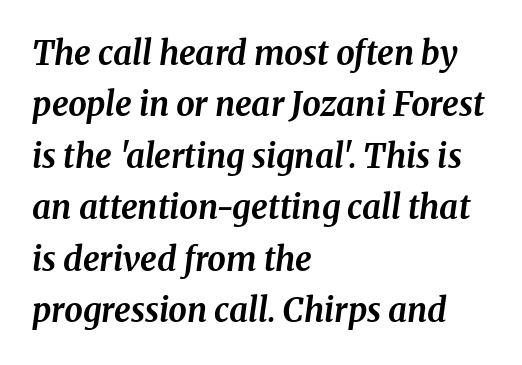
Q: Is the text bold? A: Yes.
Q: Is the text italic (slanted)? A: Yes, it leans right by about 8 degrees.
Q: Is the typeface a serif or a sans-serif typeface? A: Serif.
Q: Is the text underlined? A: No.
Q: How is the paragraph aligned? A: Left-aligned.
Q: Is the spacing between letters normal or unusually wide? A: Normal.
Q: Is the spacing between lines tight, normal or loose? A: Normal.
Q: Width (condensed, normal, or wide)? A: Normal.
Q: Stroke contrast? A: Medium.
Q: x-height? A: Medium.
Q: Monospaced? A: No.
